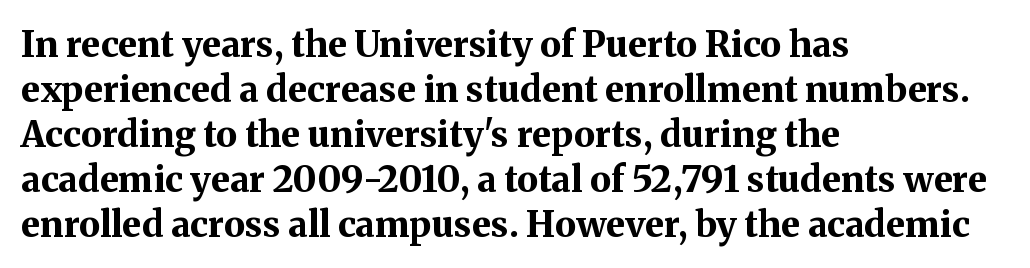
Does the copy run flush right? No — it runs flush left. Does extra space separate the letters? No, they use regular spacing. The lines sit at an ordinary, default distance from one another. Weight check: bold — yes, fully.
